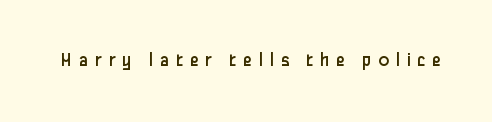
The image shows 20 px text type, upright; set unusually wide letter spacing (+0.32 em), not underlined.
